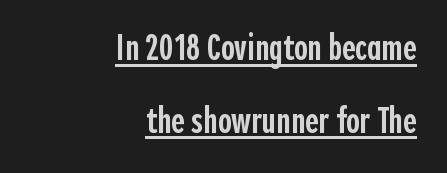
Type style note: lacks serifs. Look at the tracking — it's just the regular setting, nothing added. In terms of leading, this rendering errs on the spacious side. Students, this is semibold: more ink than regular, less than bold. The passage shown is typed in a proportional face where columns would drift.
